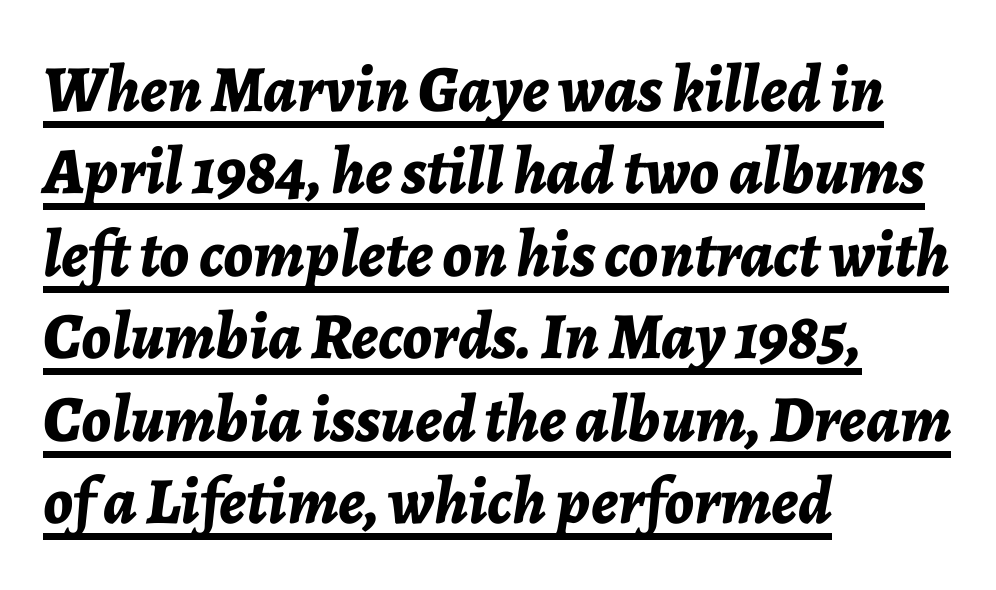
Tracking here is standard; glyphs follow each other at the usual distance. Line spacing here is normal. The text carries the slant typical of an italic or oblique font. You could not count columns in this text — the font is proportionally spaced. Horizontal alignment here is leftward, the default for most running prose.
